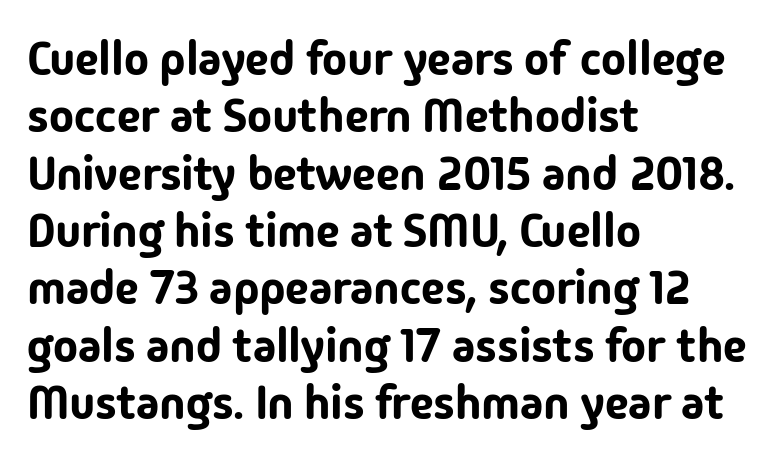
Q: Is the text italic (slanted)? A: No, it is upright.
Q: Is the typeface a serif or a sans-serif typeface? A: Sans-serif.
Q: Is the text underlined? A: No.
Q: How is the paragraph aligned? A: Left-aligned.
Q: Is the spacing between letters normal or unusually wide? A: Normal.
Q: Width (condensed, normal, or wide)? A: Normal.
Q: Stroke contrast? A: Low.
Q: x-height? A: Medium.
Q: Monospaced? A: No.
